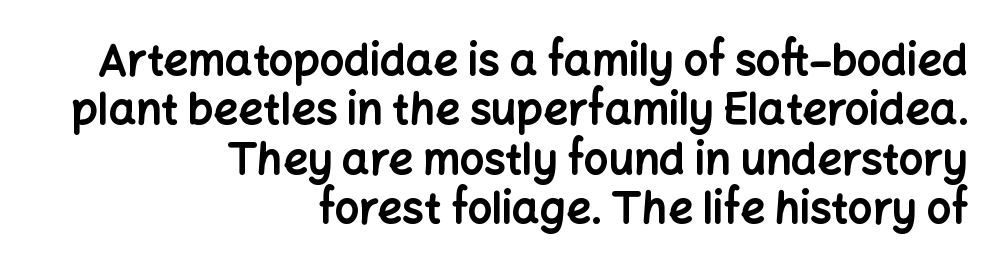
The image shows 43 px bold sans-serif type, upright; set right-aligned, tight line spacing (1.15x), normal letter spacing, not underlined; low stroke contrast and a medium x-height.
